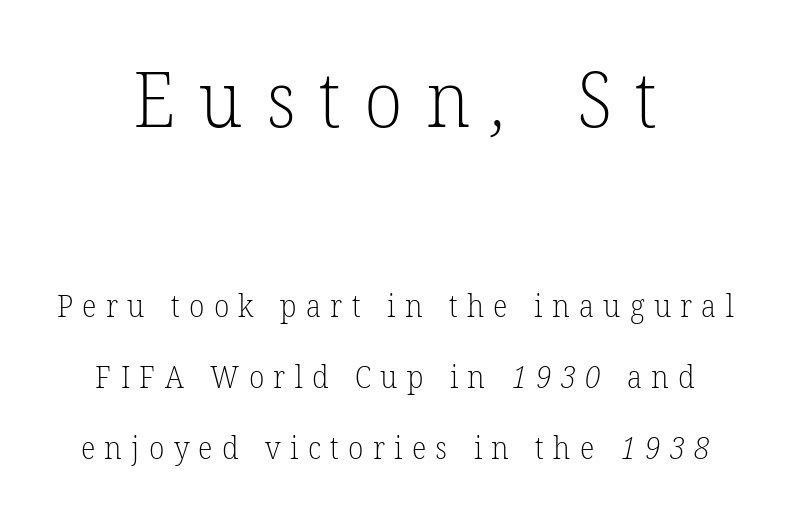
Q: Is the text bold? A: No.
Q: Is the typeface a serif or a sans-serif typeface? A: Serif.
Q: Is the text underlined? A: No.
Q: Is the spacing between letters normal or unusually wide? A: Unusually wide.
Q: Is the spacing between lines tight, normal or loose? A: Loose.
Q: Which block of text is set in a larger size, the first (top) or the second (bottom)? A: The first (top) one.
Q: Width (condensed, normal, or wide)? A: Normal.
Q: Stroke contrast? A: Low.
Q: x-height? A: Medium.
Q: Monospaced? A: No.
